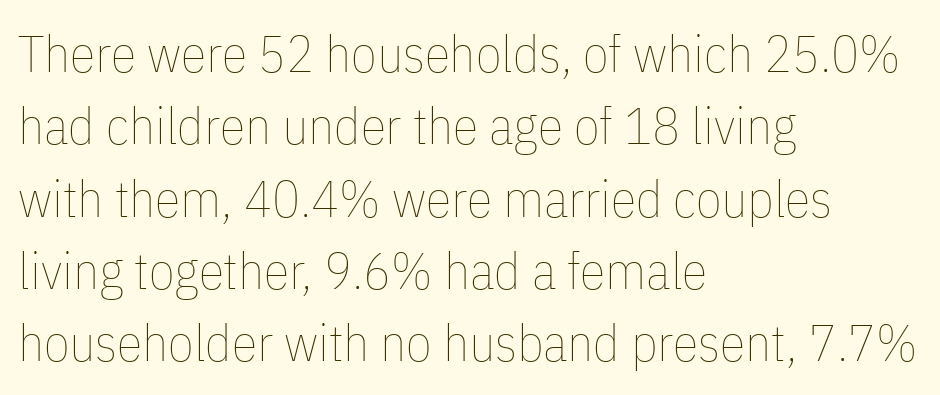
The image shows 52 px thin, condensed type, upright; set left-aligned, normal line spacing (1.39x), normal letter spacing, not underlined; low stroke contrast and a medium x-height.
